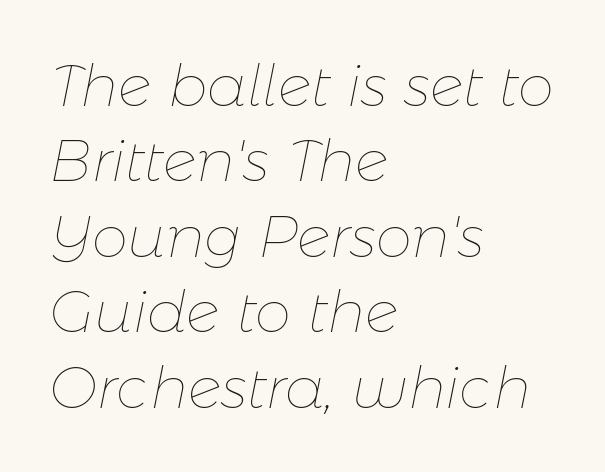
What stands out about the letter spacing? Nothing — it is the standard amount. Every row of glyphs begins at an identical x-position on the left. These lines are rendered in a variable-pitch font. Students, observe: this is what conventionally led text looks like.
